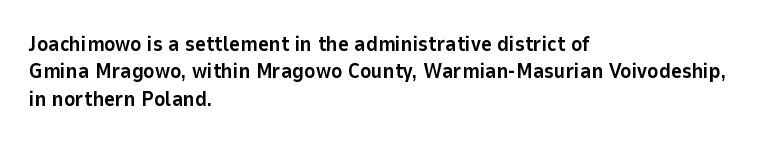
{"italic": "no", "bold": "yes", "underline": "no", "align": "left", "line_spacing": "normal", "line_spacing_ratio": 1.3, "letter_spacing": "normal", "letter_spacing_em": 0.0, "glyph_px": 21}
